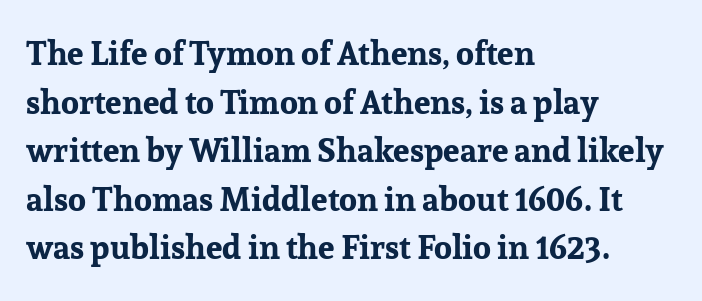
All the whitespace from short lines collects on the right. Spacing verdict: proportional, widths tailored to each character. What kind of face is this? One with serifs. The line texture is even and compact thanks to regular tracking. Posture: straight, roman, zero tilt. The baseline area is clear.
